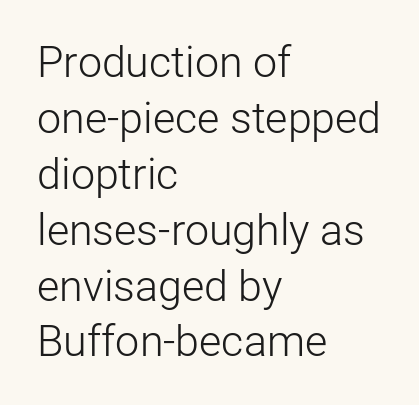
{"serif": "no", "italic": "no", "bold": "no", "weight": "light", "width": "normal", "stroke_contrast": "low", "x_height": "medium", "monospaced": "no", "underline": "no", "align": "left", "line_spacing": "normal", "line_spacing_ratio": 1.3, "letter_spacing": "normal", "letter_spacing_em": 0.0, "glyph_px": 43}
